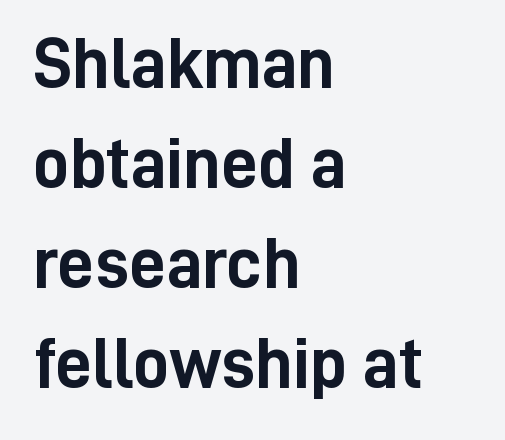
The image shows 72 px semibold, condensed sans-serif type, upright; set left-aligned, normal line spacing (1.39x), normal letter spacing, not underlined; low stroke contrast and a medium x-height.
